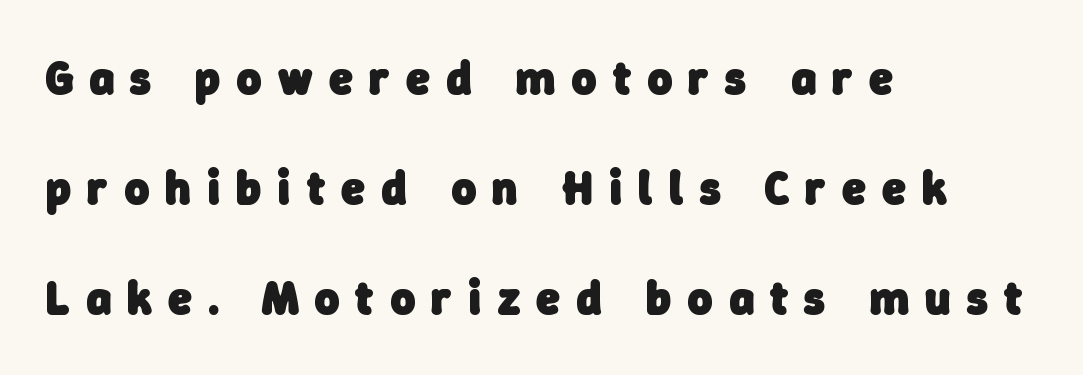
{"serif": "no", "bold": "yes", "weight": "heavy", "width": "normal", "stroke_contrast": "low", "x_height": "medium", "monospaced": "no", "underline": "no", "align": "left", "line_spacing": "loose", "line_spacing_ratio": 2.34, "letter_spacing": "wide", "letter_spacing_em": 0.35, "glyph_px": 47}
